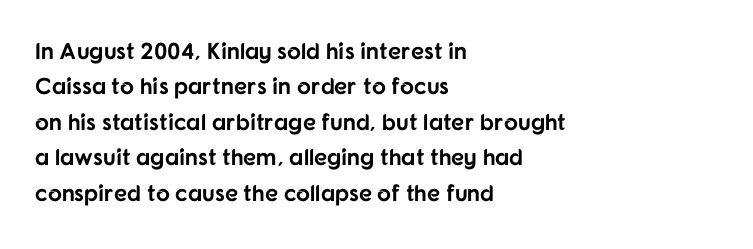
The strip under each line holds only bare page. The designer left line spacing at the default. Typeset ragged right — the left edge is the straight one. Heavy-handed strokes throughout: this text is bold.
